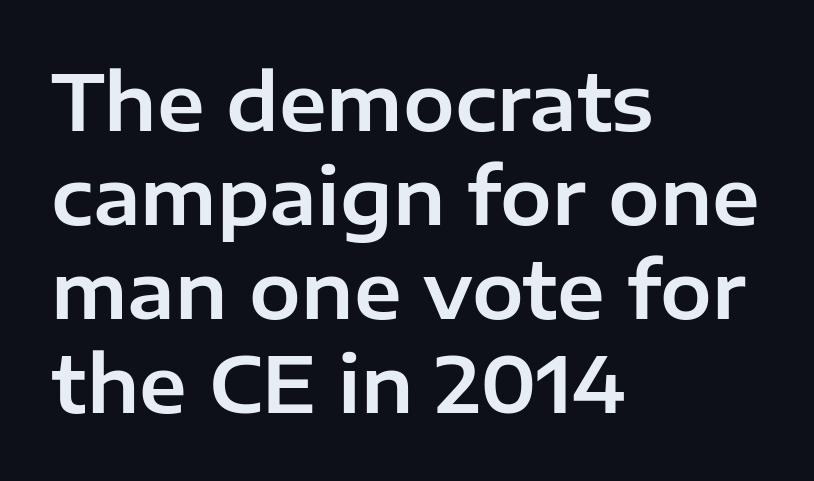
Q: Is the text italic (slanted)? A: No, it is upright.
Q: Is the typeface a serif or a sans-serif typeface? A: Sans-serif.
Q: Is the text underlined? A: No.
Q: How is the paragraph aligned? A: Left-aligned.
Q: Is the spacing between letters normal or unusually wide? A: Normal.
Q: Width (condensed, normal, or wide)? A: Normal.
Q: Stroke contrast? A: Low.
Q: x-height? A: Medium.
Q: Monospaced? A: No.
